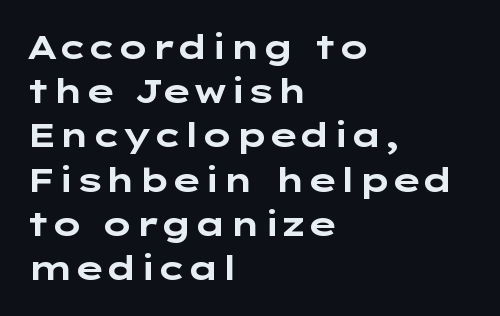
Underline: absent. One-word summary of the alignment: left. What kind of face is this? One without serifs — a sans. Set as a true bold cut, around the 700 mark.
